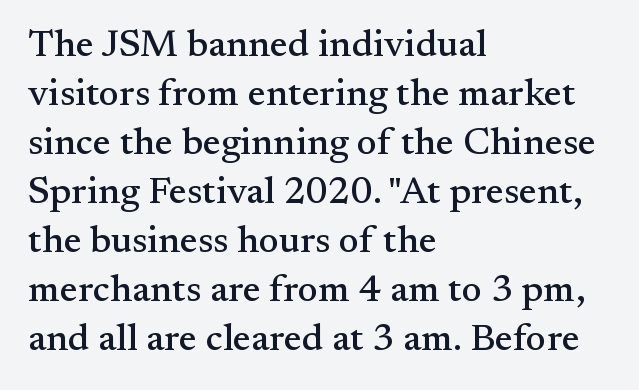
Is this a fixed-width face? No — the glyphs have proportional, varying widths. This is serif lettering, the kind often seen in printed books. Short note: letters normally spaced. The foot of each line stays bare and open. Caption: multi-line text, flush left, ragged right.
